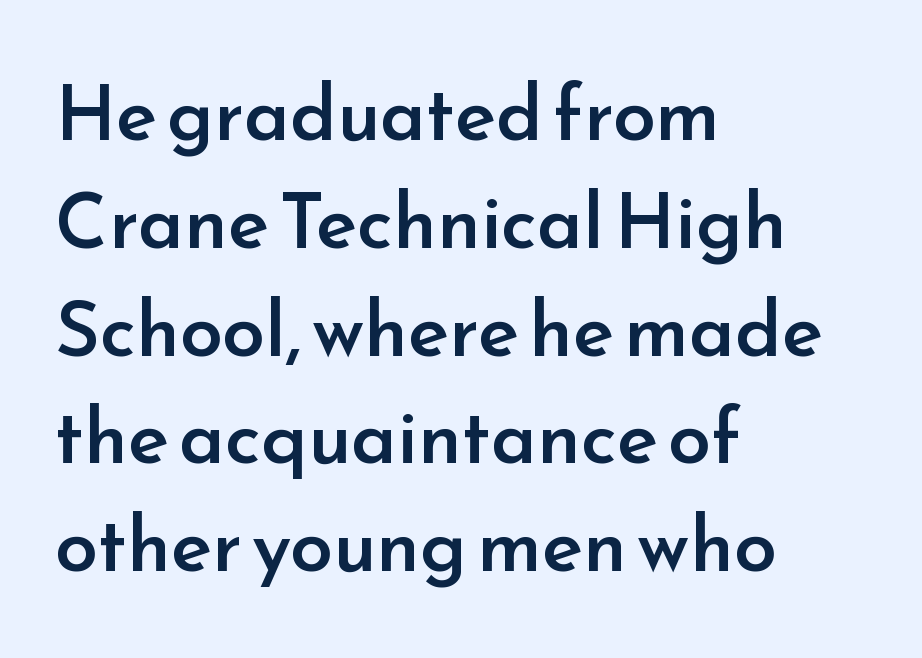
{"serif": "no", "italic": "no", "bold": "semi", "weight": "semibold", "width": "normal", "stroke_contrast": "low", "x_height": "small", "monospaced": "no", "underline": "no", "align": "left", "line_spacing": "normal", "line_spacing_ratio": 1.4, "letter_spacing": "normal", "letter_spacing_em": 0.0, "glyph_px": 77}
